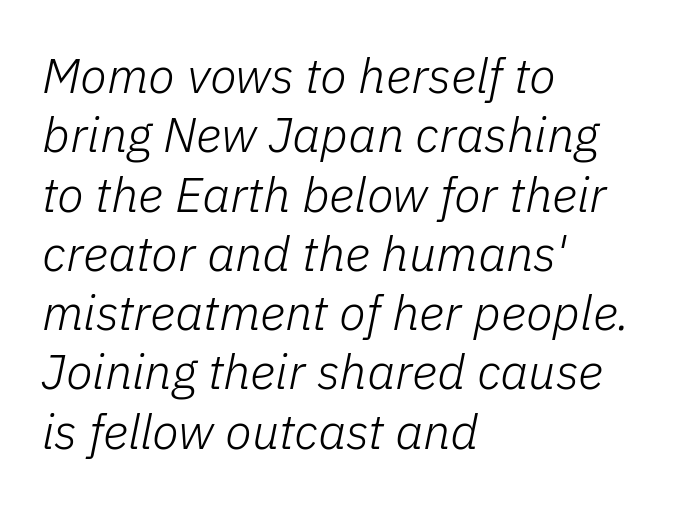
{"italic": "yes", "lean": "right", "slant_degrees": 11, "bold": "no", "weight": "light", "width": "normal", "stroke_contrast": "low", "x_height": "medium", "monospaced": "no", "underline": "no", "align": "left", "line_spacing_ratio": 1.21, "letter_spacing": "normal", "letter_spacing_em": 0.0, "glyph_px": 49}
